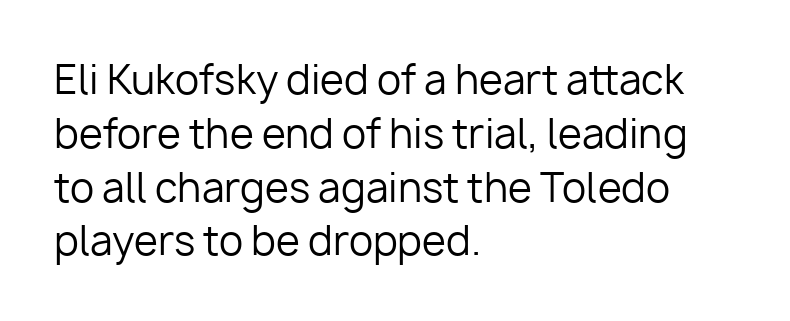
Q: Is the text bold? A: No.
Q: Is the text italic (slanted)? A: No, it is upright.
Q: Is the typeface a serif or a sans-serif typeface? A: Sans-serif.
Q: Is the text underlined? A: No.
Q: How is the paragraph aligned? A: Left-aligned.
Q: Is the spacing between letters normal or unusually wide? A: Normal.
Q: Is the spacing between lines tight, normal or loose? A: Normal.
Q: Width (condensed, normal, or wide)? A: Normal.
Q: Stroke contrast? A: Low.
Q: x-height? A: Medium.
Q: Monospaced? A: No.
